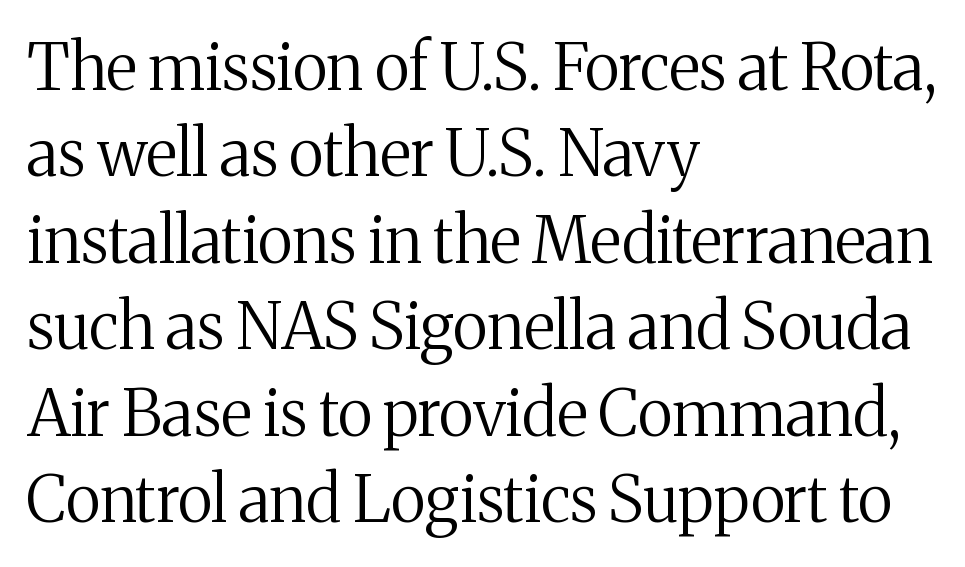
Q: Is the text bold? A: No.
Q: Is the text italic (slanted)? A: No, it is upright.
Q: Is the typeface a serif or a sans-serif typeface? A: Serif.
Q: Is the text underlined? A: No.
Q: How is the paragraph aligned? A: Left-aligned.
Q: Is the spacing between letters normal or unusually wide? A: Normal.
Q: Is the spacing between lines tight, normal or loose? A: Normal.
Q: Width (condensed, normal, or wide)? A: Normal.
Q: Stroke contrast? A: Medium.
Q: x-height? A: Medium.
Q: Monospaced? A: No.
